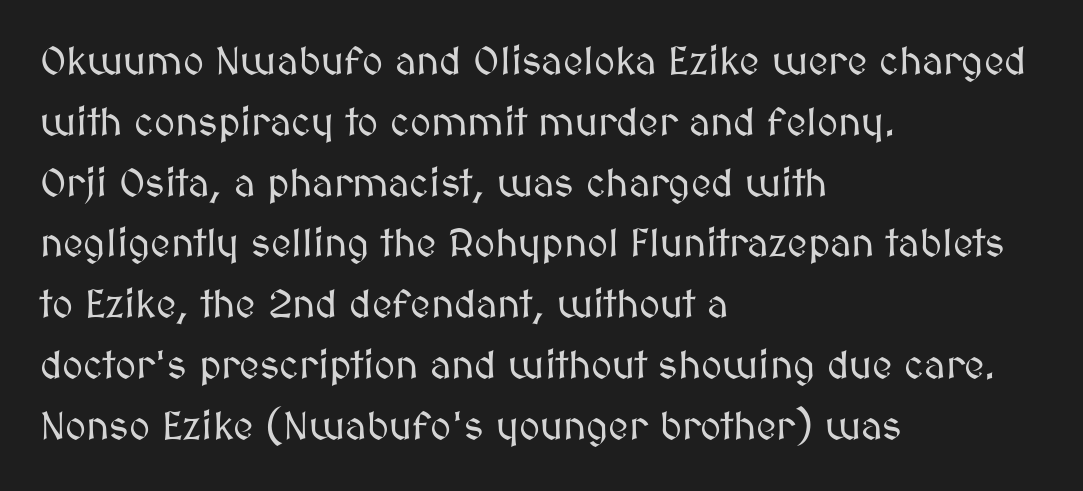
The baseline area is clear. Words appear dense and cohesive because spacing is normal. Varying glyph widths throughout — classic text-font behaviour. Summary of vertical rhythm: regular, with standard interline spacing. Caption: multi-line text, flush left, ragged right.
